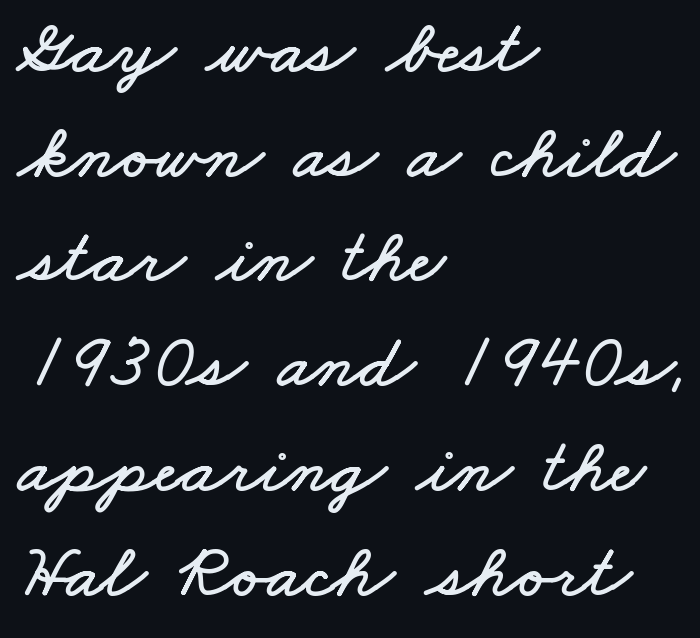
The image shows 77 px wide type; set left-aligned, normal line spacing (1.36x), normal letter spacing, not underlined; low stroke contrast and a small x-height.
